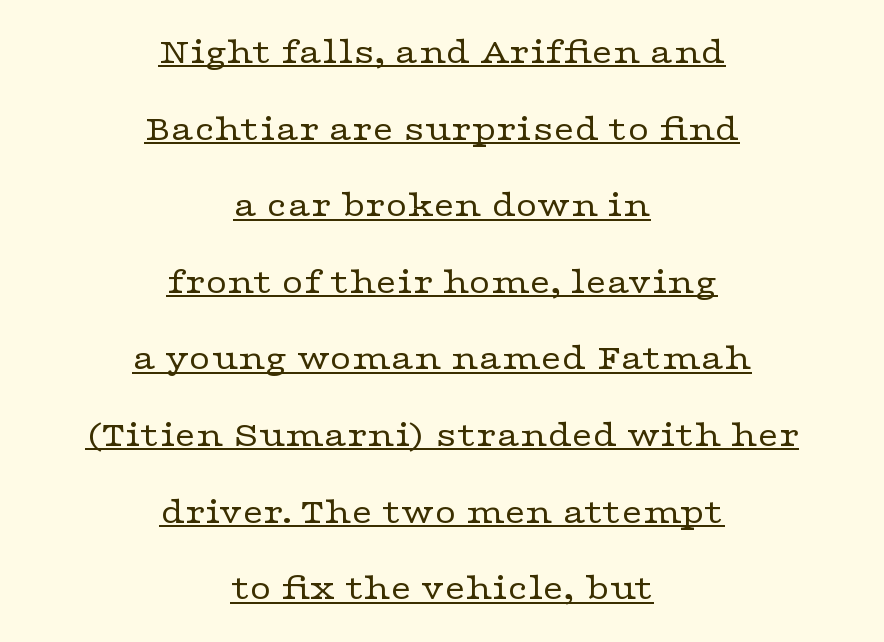
Notice how the passage keeps no hard edge, just a central spine. Each letter keeps its own natural width here, so spacing adapts to shape. Here the glyphs are tracked normally, forming tight word shapes. Each new line begins a long way beneath the previous one. When letters stand straight like this, we call the style roman or upright. The face looks like a standard text weight, possibly lighter.
